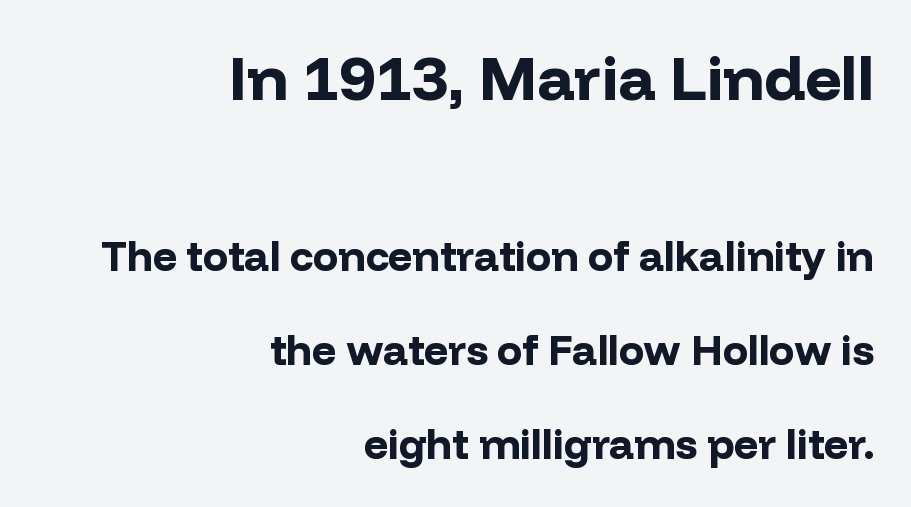
The image shows 63 px bold sans-serif type, upright; set right-aligned, loose line spacing (2.24x), normal letter spacing, not underlined; the first (top) block is 1.5x larger; low stroke contrast and a medium x-height.
